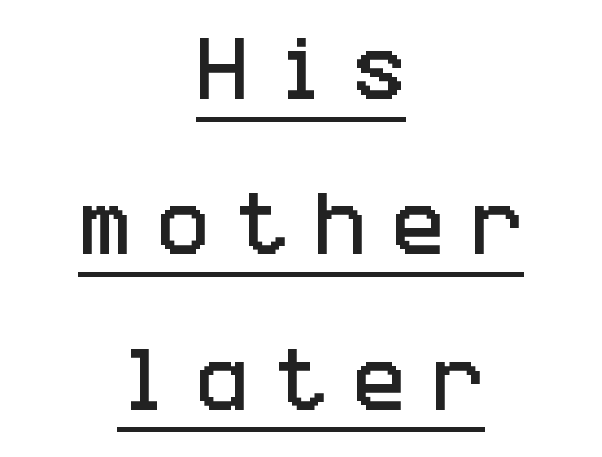
Every row of glyphs is offset so its center matches the block's center. The letters stand straight up with perfectly vertical stems. The words here are underlined. Each letter's strokes conclude bluntly, with no projecting serifs. These lines stand farther apart than default settings would place them.
